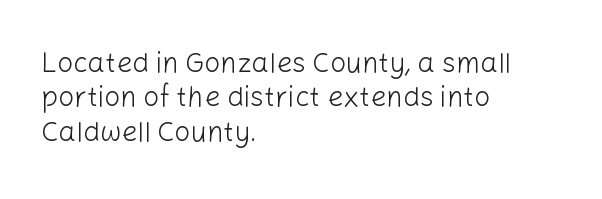
The image shows 28 px light sans-serif type, upright; set left-aligned, line spacing 1.23x, normal letter spacing, not underlined; low stroke contrast and a medium x-height.
